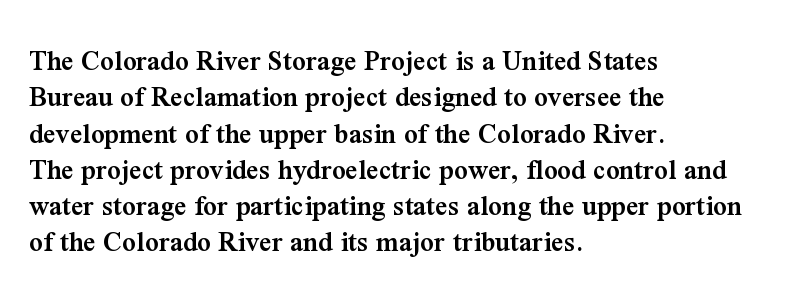
The image shows 30 px semibold serif type, upright; set left-aligned, line spacing 1.21x, normal letter spacing, not underlined; medium stroke contrast and a medium x-height.
